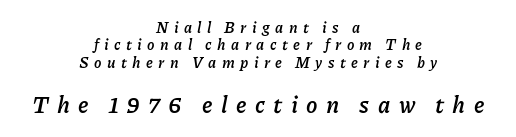
How heavy is the stroke? Heavy — this is a bold. Visually the block forms a symmetrical silhouette, jagged on both flanks. A typesetter would mark this as italic. Each word looks stretched out because of the extra space between its letters. Two sizes are in play, and the larger belongs to the second block. Lines of text with bare space underneath.
